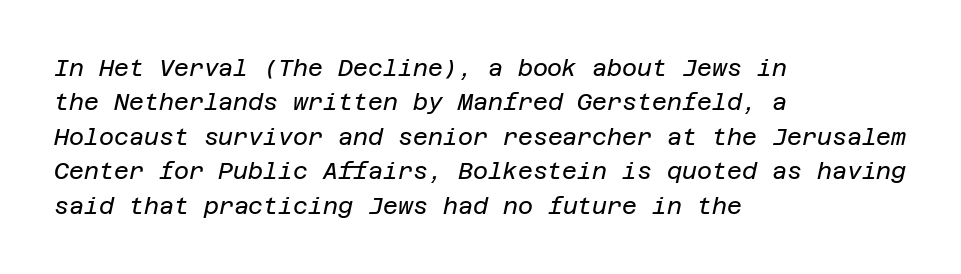
Only glyphs here, with clear space below each row. Compared with typical paragraphs, the rows here are spaced about the same. These lines stack with their left ends in a neat column. Look at the tracking — it's just the regular setting, nothing added. Rendered with sloped, italic letterforms. Nothing heavy about these letters — not bold at all.
